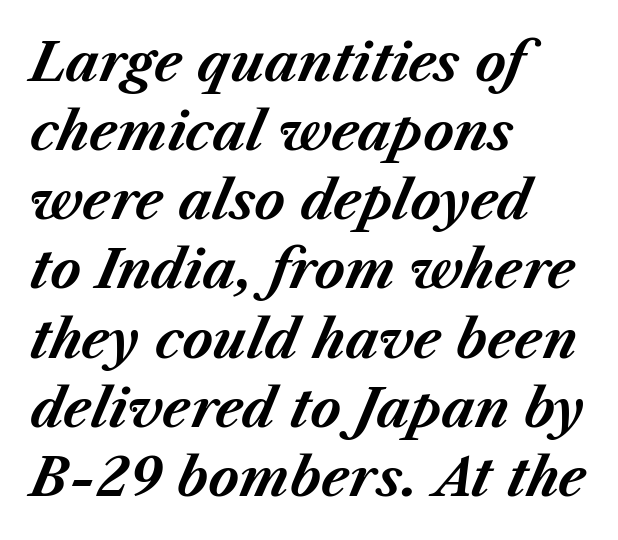
The letters advance in unequal steps, a hallmark of proportional type. What stands out about the letter spacing? Nothing — it is the standard amount. This is heavy type, rendered in bold. Interline gaps are of average width in this sample. The lettering tilts uniformly, giving the passage an italic look.
